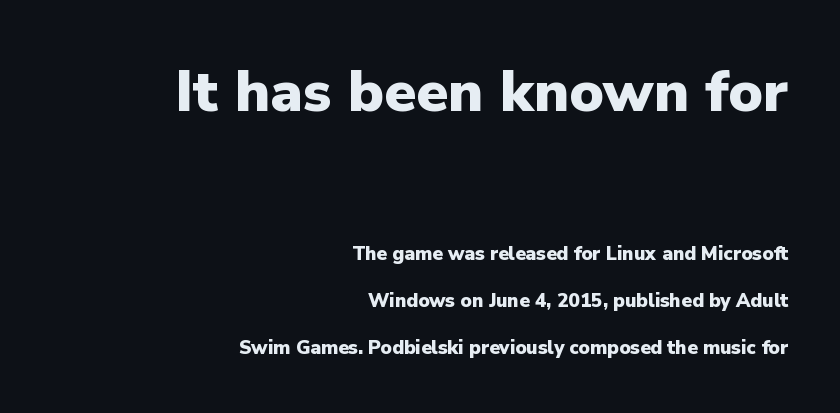
{"serif": "no", "italic": "no", "bold": "yes", "weight": "heavy", "width": "normal", "stroke_contrast": "low", "x_height": "medium", "monospaced": "no", "underline": "no", "align": "right", "line_spacing": "loose", "line_spacing_ratio": 2.45, "letter_spacing": "normal", "letter_spacing_em": 0.0, "larger_block": "first", "size_ratio": 3.05, "glyph_px": 58}
